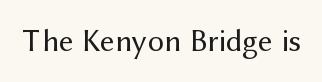
{"serif": "no", "italic": "no", "bold": "no", "weight": "regular", "width": "normal", "stroke_contrast": "medium", "x_height": "medium", "monospaced": "no", "underline": "no", "letter_spacing": "normal", "letter_spacing_em": 0.0, "glyph_px": 32}
